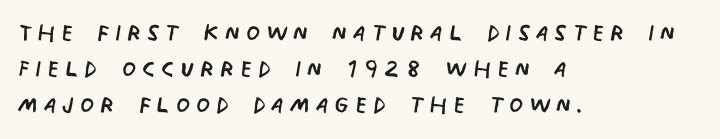
{"serif": "no", "bold": "no", "weight": "regular", "width": "condensed", "stroke_contrast": "low", "x_height": "large", "monospaced": "no", "underline": "no", "align": "left", "line_spacing": "tight", "line_spacing_ratio": 1.13, "glyph_px": 32}
